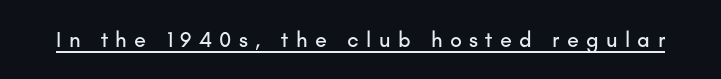
These characters rest on top of a visible drawn line. This sample uses an upright cut, with every glyph sitting square on the baseline. Short note: letters widely spaced.
